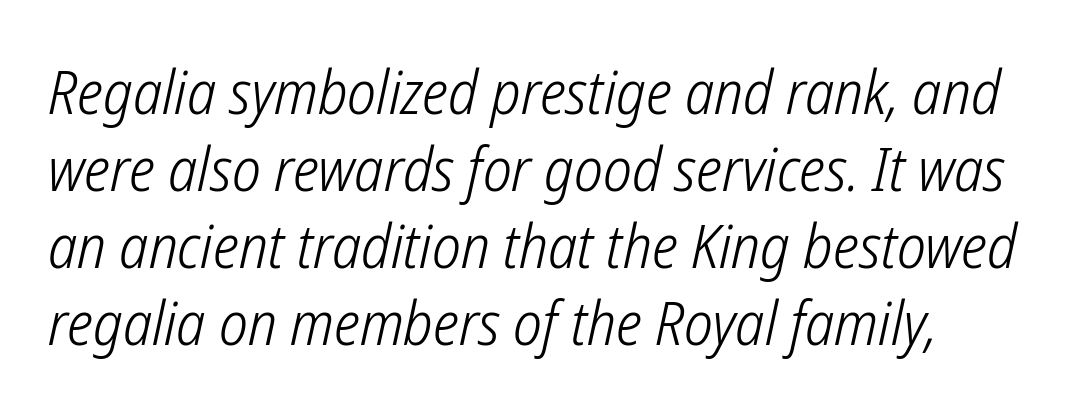
The zone under the glyphs is completely vacant. This sample keeps an unexceptional amount of space between lines. A sans-serif font was chosen for this passage. Nothing heavy about these letters — not bold at all.
